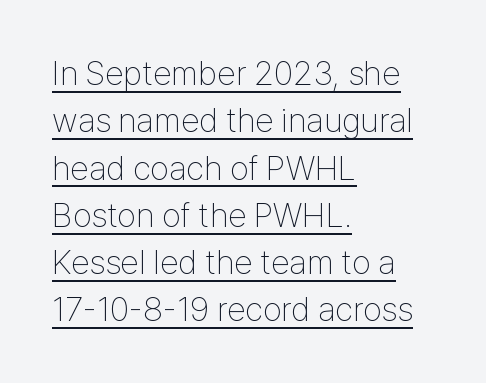
The passage shown is underscored from start to finish. Think of a printed novel: that variable character pitch is what you see here. What stands out about the letter spacing? Nothing — it is the standard amount. Unlike italic type, these characters show no tilt at all. These lines are composed in type without serifs.
